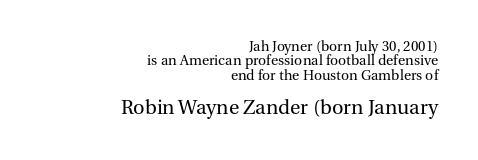
A flush-right, rag-left setting is used for this passage. The following chunk of copy outweighs the initial chunk in type size. This reads as an unemphasized weight, regular at the heaviest. Leading: reduced.
